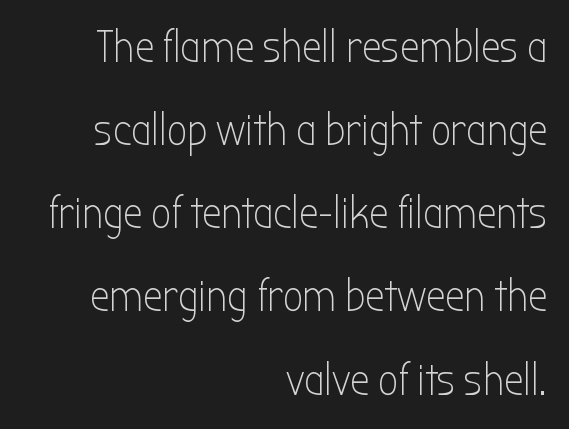
The image shows 44 px light, condensed sans-serif type, upright; set right-aligned, line spacing 1.89x, normal letter spacing, not underlined; low stroke contrast and a medium x-height.
